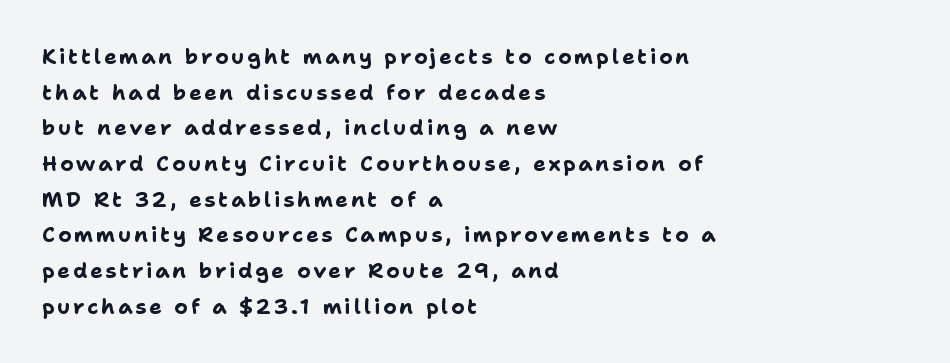
{"italic": "no", "bold": "yes", "underline": "no", "align": "left", "line_spacing": "normal", "line_spacing_ratio": 1.7, "glyph_px": 21}
